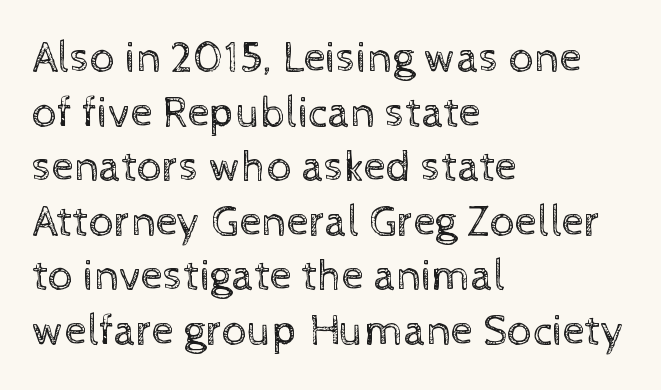
{"italic": "no", "bold": "no", "weight": "regular", "width": "normal", "x_height": "medium", "monospaced": "no", "underline": "no", "align": "left", "line_spacing_ratio": 1.24, "letter_spacing": "normal", "letter_spacing_em": 0.0, "glyph_px": 44}
